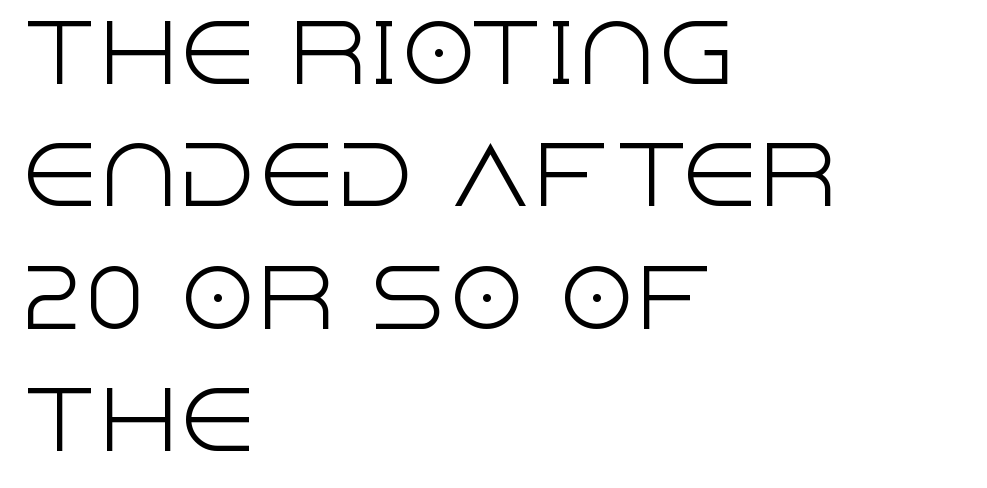
Q: Is the text bold? A: No.
Q: Is the text italic (slanted)? A: No, it is upright.
Q: Is the typeface a serif or a sans-serif typeface? A: Sans-serif.
Q: Is the text underlined? A: No.
Q: How is the paragraph aligned? A: Left-aligned.
Q: Is the spacing between letters normal or unusually wide? A: Normal.
Q: Is the spacing between lines tight, normal or loose? A: Normal.
Q: Width (condensed, normal, or wide)? A: Normal.
Q: x-height? A: Large.
Q: Monospaced? A: No.
